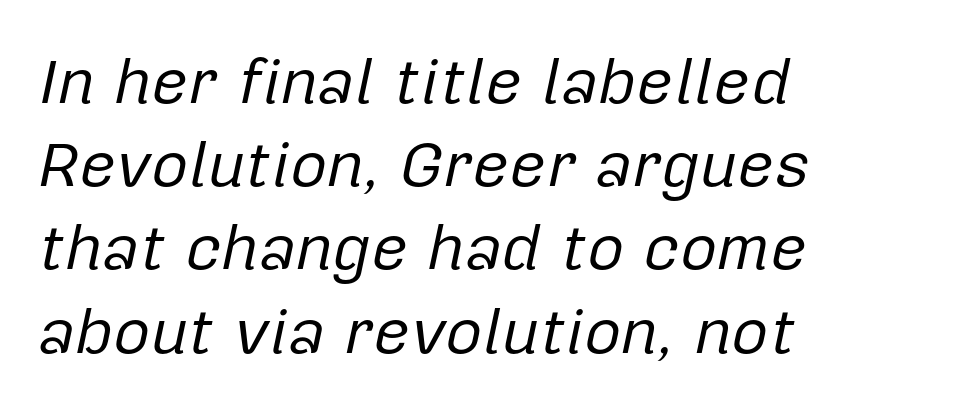
Q: Is the text bold? A: No.
Q: Is the text italic (slanted)? A: Yes, it leans right by about 12 degrees.
Q: Is the text underlined? A: No.
Q: How is the paragraph aligned? A: Left-aligned.
Q: Is the spacing between letters normal or unusually wide? A: Normal.
Q: Is the spacing between lines tight, normal or loose? A: Normal.
Q: Width (condensed, normal, or wide)? A: Normal.
Q: Stroke contrast? A: Low.
Q: x-height? A: Medium.
Q: Monospaced? A: No.
